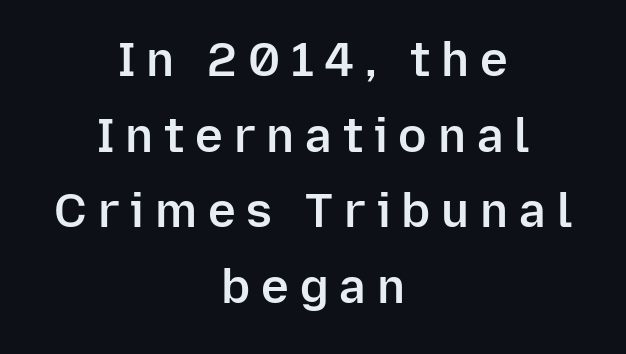
The image shows 47 px semibold sans-serif type, upright; set centered, normal line spacing (1.61x), unusually wide letter spacing (+0.23 em), not underlined; low stroke contrast and a medium x-height.
